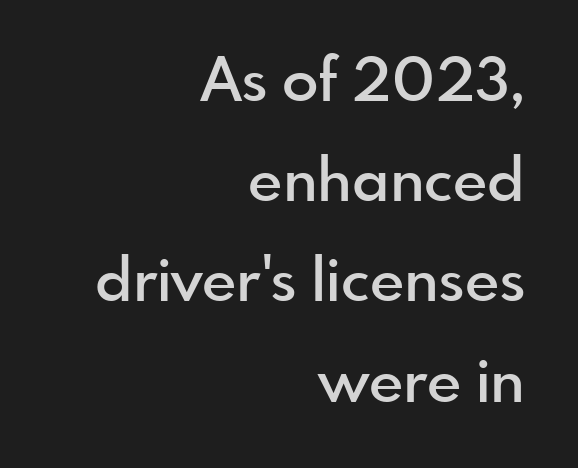
Honestly, the row spacing looks completely unremarkable. In CSS terms this would be text-align: right. Students, this is semibold: more ink than regular, less than bold. Words appear dense and cohesive because spacing is normal. This is roman type, the default non-slanted kind.
